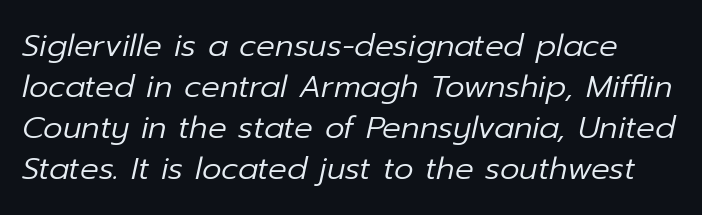
The specimen reads as italic at a glance. Each letter keeps its own natural width here, so spacing adapts to shape. The rows are spaced the way most documents space them. The typeface has the unassuming heft of standard copy or less. Default kerning and tracking; the words read as compact shapes. The area under the type is left untouched.
